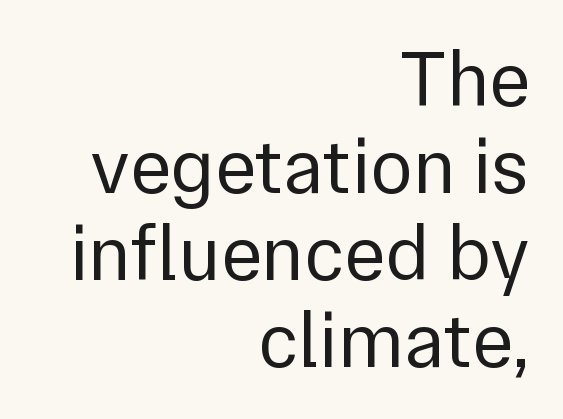
Does the type have serifs? No, each stem ends abruptly. The compositor pushed each line to the right boundary. The space directly below the letters is spotless. Tall strokes in this sample are plumb rather than angled. The letterforms sit at book weight or below.
